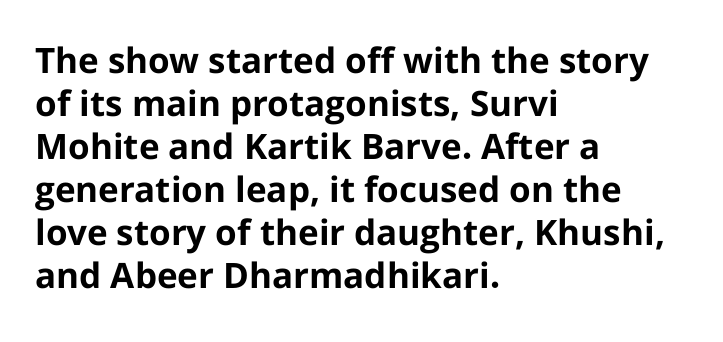
The image shows 35 px bold sans-serif type, upright; set left-aligned, line spacing 1.23x, normal letter spacing, not underlined; low stroke contrast and a medium x-height.
